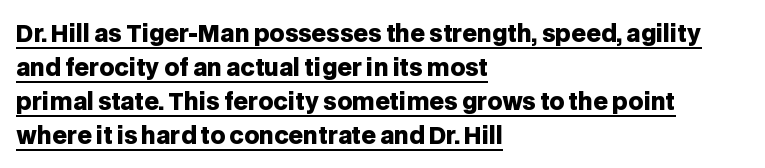
Q: Is the text bold? A: Yes.
Q: Is the text italic (slanted)? A: No, it is upright.
Q: Is the text underlined? A: Yes.
Q: How is the paragraph aligned? A: Left-aligned.
Q: Is the spacing between letters normal or unusually wide? A: Normal.
Q: Is the spacing between lines tight, normal or loose? A: Normal.
